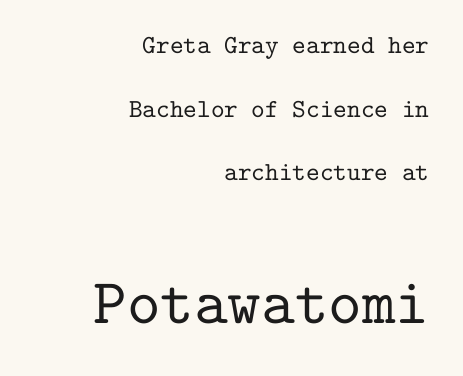
{"serif": "yes", "italic": "no", "width": "normal", "stroke_contrast": "low", "x_height": "medium", "monospaced": "yes", "underline": "no", "align": "right", "line_spacing": "loose", "line_spacing_ratio": 2.45, "letter_spacing": "normal", "letter_spacing_em": 0.0, "larger_block": "second", "size_ratio": 2.46, "glyph_px": 64}
